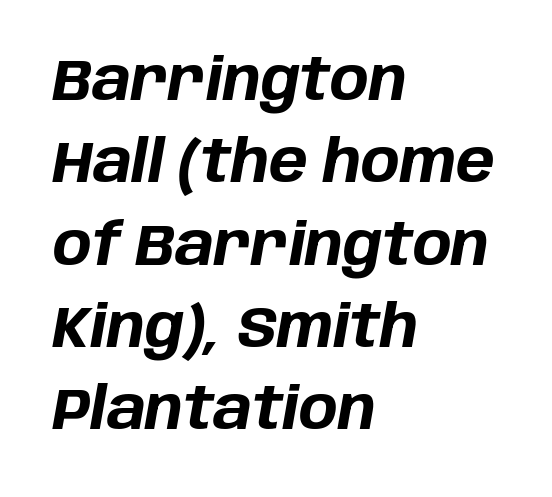
The image shows 58 px bold type, italic (leaning right); set left-aligned, normal line spacing (1.42x), normal letter spacing, not underlined; low stroke contrast and a large x-height.
